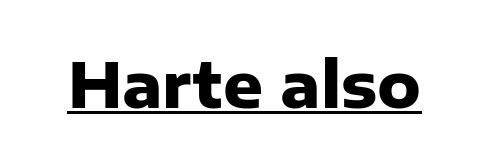
Q: Is the text bold? A: Yes.
Q: Is the text italic (slanted)? A: No, it is upright.
Q: Is the typeface a serif or a sans-serif typeface? A: Sans-serif.
Q: Is the text underlined? A: Yes.
Q: Is the spacing between letters normal or unusually wide? A: Normal.
Q: Width (condensed, normal, or wide)? A: Normal.
Q: Stroke contrast? A: Low.
Q: x-height? A: Medium.
Q: Monospaced? A: No.
